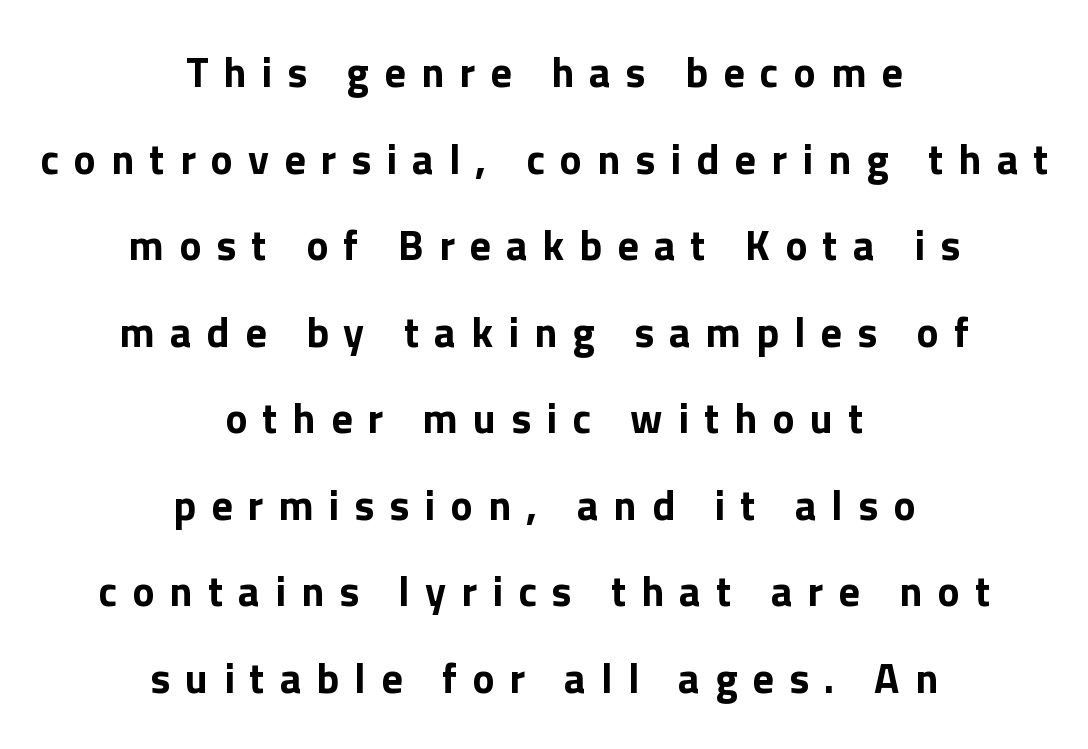
Q: Is the text bold? A: Yes.
Q: Is the text italic (slanted)? A: No, it is upright.
Q: Is the typeface a serif or a sans-serif typeface? A: Sans-serif.
Q: Is the text underlined? A: No.
Q: How is the paragraph aligned? A: Centered.
Q: Is the spacing between letters normal or unusually wide? A: Unusually wide.
Q: Is the spacing between lines tight, normal or loose? A: Loose.
Q: Width (condensed, normal, or wide)? A: Normal.
Q: x-height? A: Medium.
Q: Monospaced? A: No.
